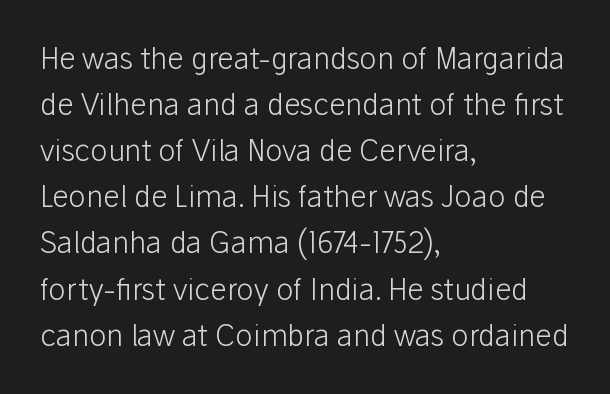
Compared with typical paragraphs, the rows here are spaced about the same. A clean baseline with only descenders dipping below it. You could not count columns in this text — the font is proportionally spaced. In terms of posture, this sample is upright. This is sans-serif lettering, the kind often seen on screens and signage.
